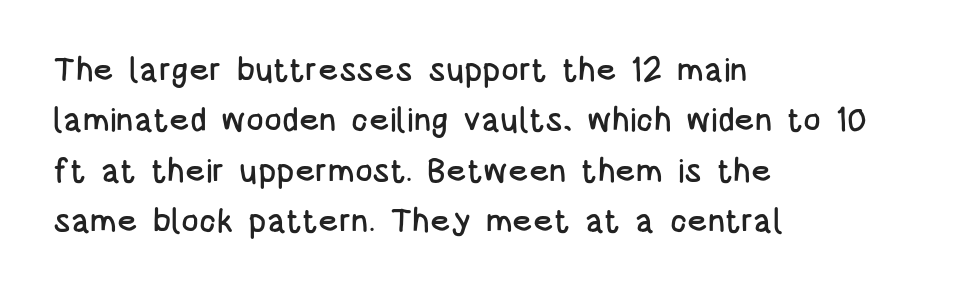
{"serif": "no", "italic": "no", "width": "condensed", "stroke_contrast": "low", "x_height": "large", "monospaced": "no", "underline": "no", "align": "left", "line_spacing": "normal", "line_spacing_ratio": 1.53, "letter_spacing": "normal", "letter_spacing_em": 0.0, "glyph_px": 33}
